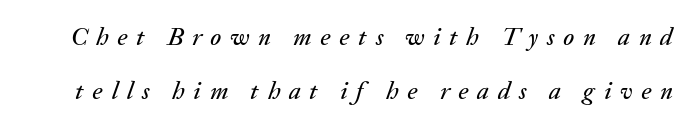
Q: Is the text italic (slanted)? A: Yes, it leans right by about 20 degrees.
Q: Is the text underlined? A: No.
Q: Is the spacing between letters normal or unusually wide? A: Unusually wide.
Q: Is the spacing between lines tight, normal or loose? A: Loose.
